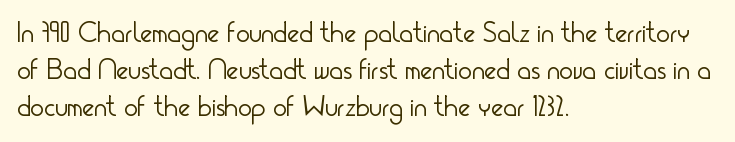
The image shows 29 px light, condensed sans-serif type, upright; set left-aligned, normal line spacing (1.28x), normal letter spacing, not underlined; low stroke contrast and a small x-height.
